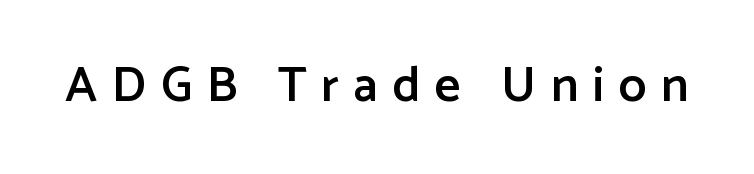
Examine the stroke ends and you'll find no serifs. Proportional: the letters do not fall into vertical columns. This sample uses an upright cut, with every glyph sitting square on the baseline. Look at the stroke-to-counter ratio: somewhat heavy, a semibold. Words float on clear page, feet unadorned. How are the letters spaced? Widely, with obvious added tracking.
